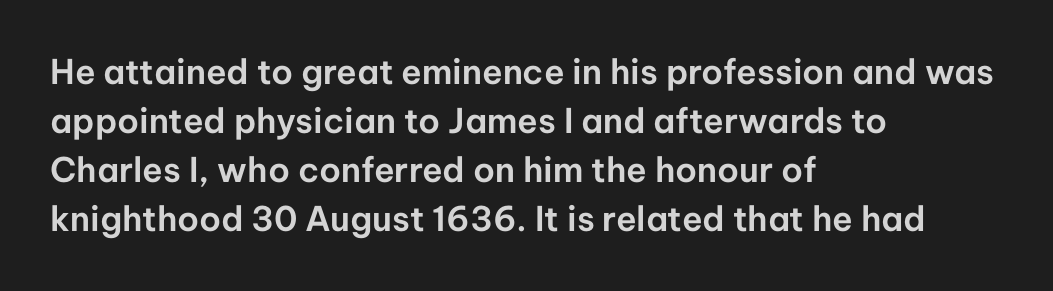
{"serif": "no", "italic": "no", "width": "normal", "stroke_contrast": "low", "x_height": "medium", "monospaced": "no", "underline": "no", "align": "left", "line_spacing": "normal", "line_spacing_ratio": 1.44, "letter_spacing": "normal", "letter_spacing_em": 0.0, "glyph_px": 34}
